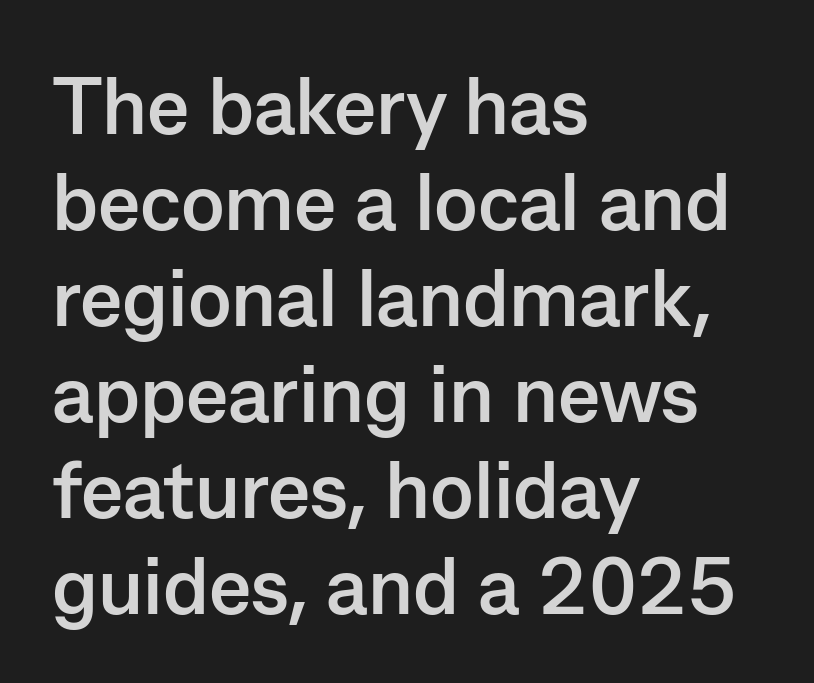
The image shows 80 px semibold sans-serif type, upright; set left-aligned, line spacing 1.2x, normal letter spacing, not underlined; low stroke contrast and a medium x-height.
